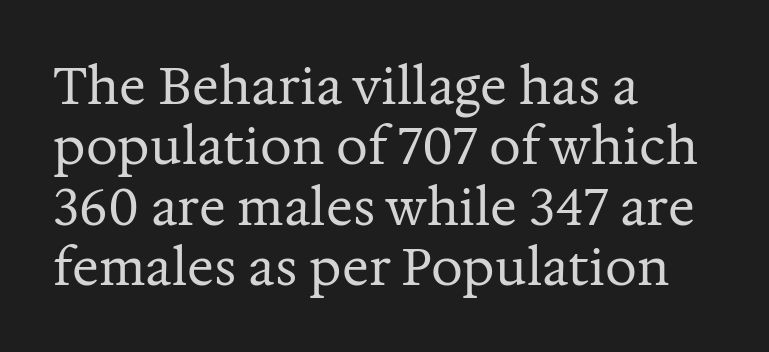
Do the letters lean? They stand straight. This rendering uses left alignment, leaving the right contour irregular. The passage shown is typed in a proportional face where columns would drift. Bold? No — there's no thickening of the strokes. Words appear dense and cohesive because spacing is normal.
